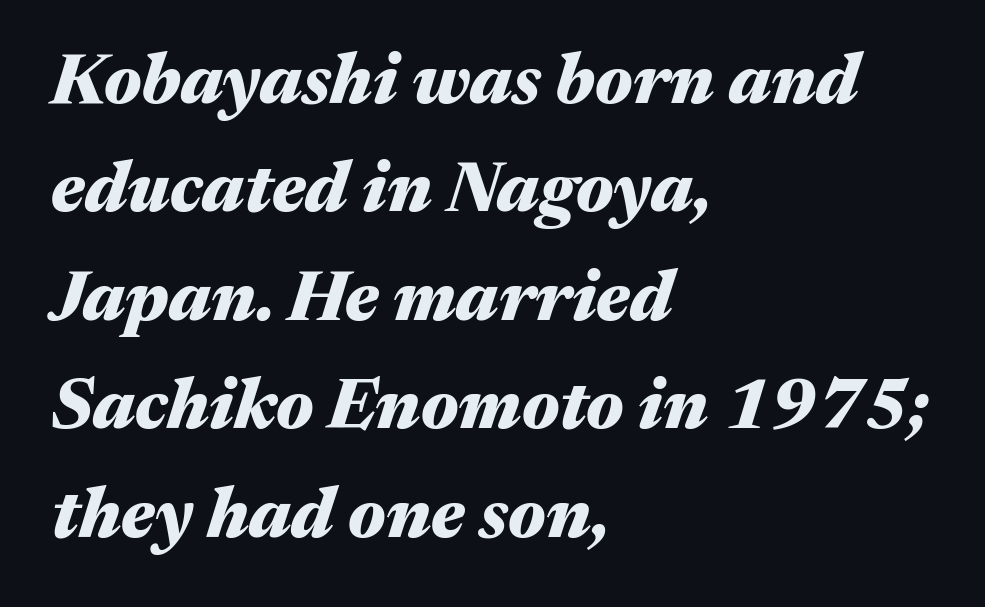
The image shows 70 px heavy, wide type, italic (leaning right); set left-aligned, normal line spacing (1.55x), normal letter spacing, not underlined; medium stroke contrast and a medium x-height.
